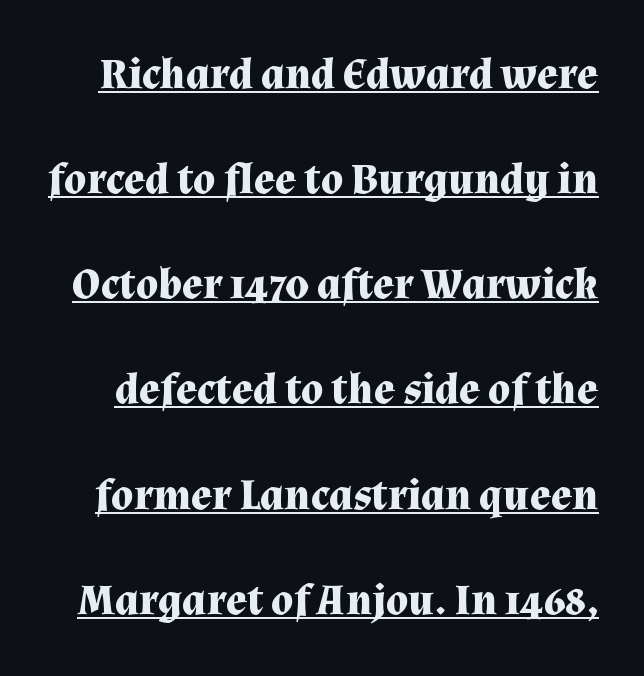
The image shows 44 px bold serif type, upright; set loose line spacing (2.39x), normal letter spacing, underlined; medium stroke contrast and a medium x-height.
